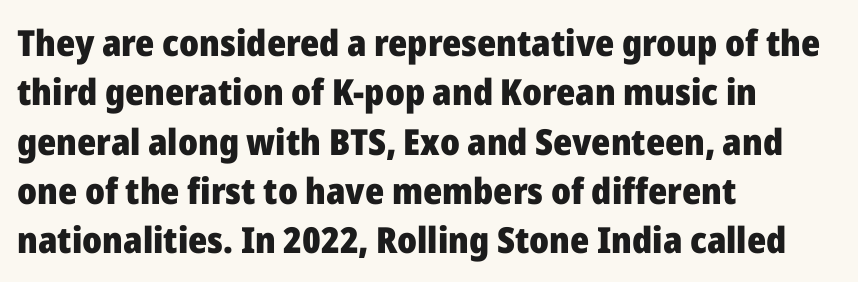
Regular leading. Does the lettering tilt? It doesn't — this is upright. Here the designer chose a conventional face with non-uniform glyph widths. Characters follow at the spacing the type designer built in. The baseline area is clear. The paragraph shown leans on its left margin.
